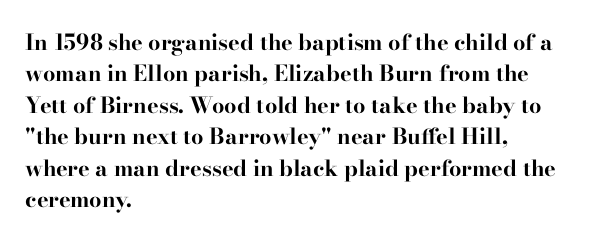
The image shows 22 px bold type, upright; set left-aligned, normal line spacing (1.43x), normal letter spacing, not underlined.
